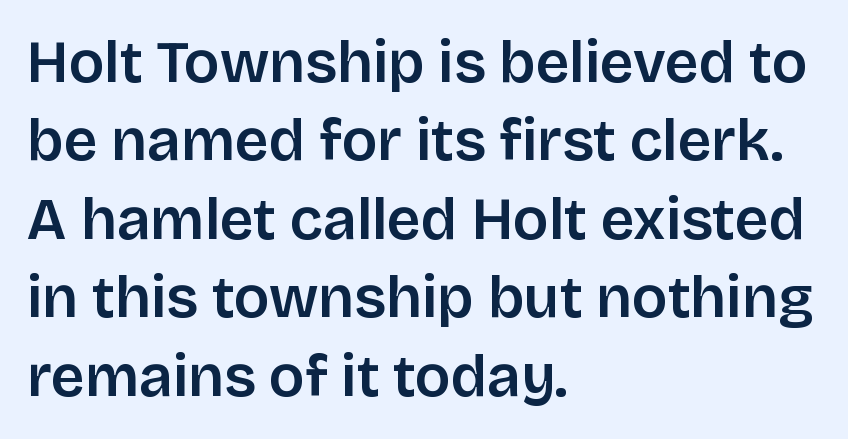
The image shows 59 px sans-serif type, upright; set left-aligned, normal line spacing (1.33x), normal letter spacing, not underlined; low stroke contrast and a large x-height.
